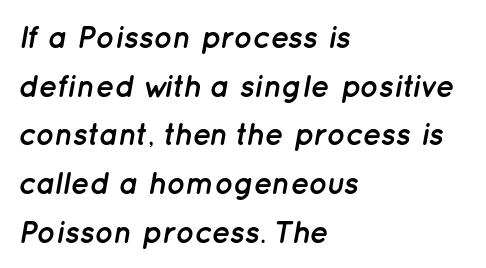
{"italic": "yes", "lean": "right", "slant_degrees": 12, "bold": "yes", "weight": "semibold", "width": "normal", "stroke_contrast": "low", "x_height": "medium", "monospaced": "no", "underline": "no", "align": "left", "line_spacing": "normal", "line_spacing_ratio": 1.57, "letter_spacing": "normal", "letter_spacing_em": 0.0, "glyph_px": 31}
